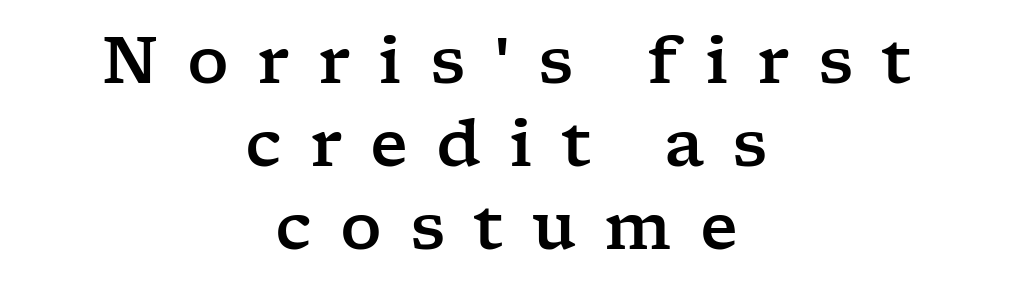
Q: Is the text italic (slanted)? A: No, it is upright.
Q: Is the typeface a serif or a sans-serif typeface? A: Serif.
Q: Is the text underlined? A: No.
Q: How is the paragraph aligned? A: Centered.
Q: Is the spacing between letters normal or unusually wide? A: Unusually wide.
Q: Is the spacing between lines tight, normal or loose? A: Normal.
Q: Width (condensed, normal, or wide)? A: Wide.
Q: Stroke contrast? A: Low.
Q: x-height? A: Medium.
Q: Monospaced? A: No.
